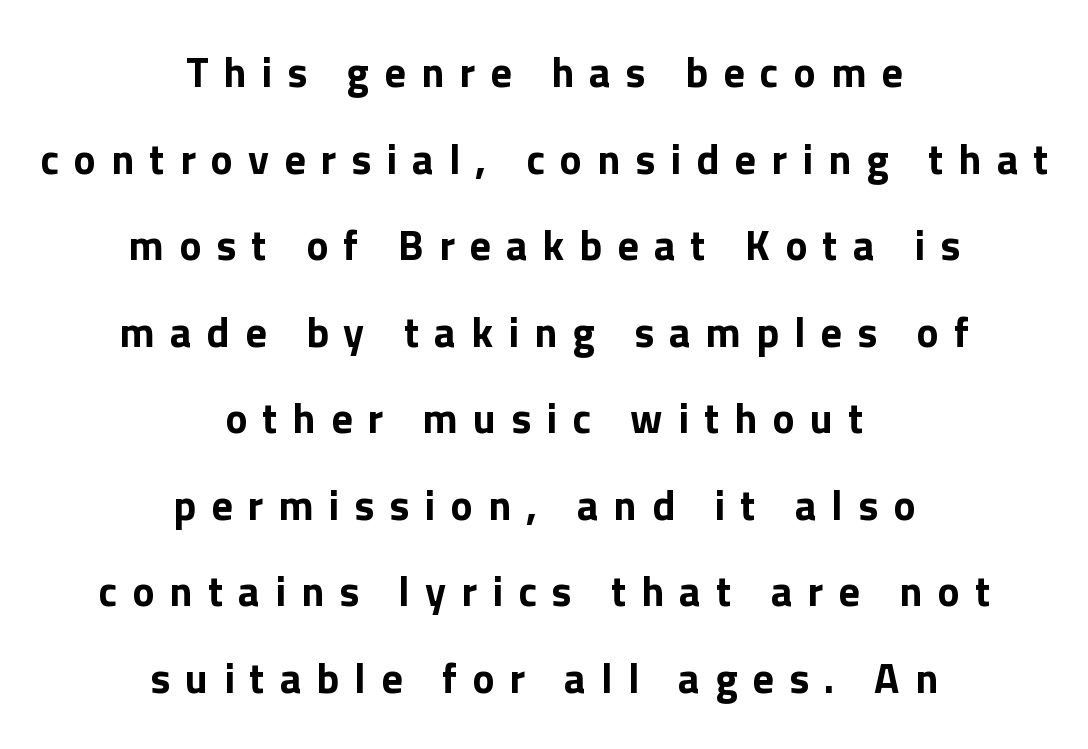
The letters stand straight up with perfectly vertical stems. The rendering uses a bold face; every stroke is thick and dark. Look at the bottom of the vertical strokes: they stop flat, with no serifs. Nobody drew a line under any word here.
